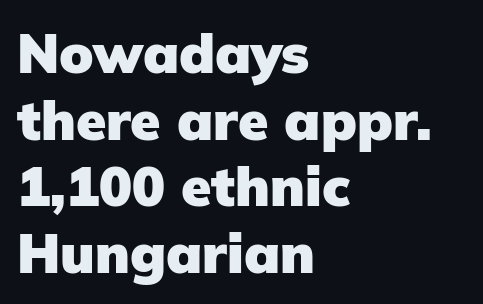
Look at the stroke-to-counter ratio: heavy, a bold. A clean baseline with only descenders dipping below it. Classification — sans serif. Designer's note — italics off, roman on.
